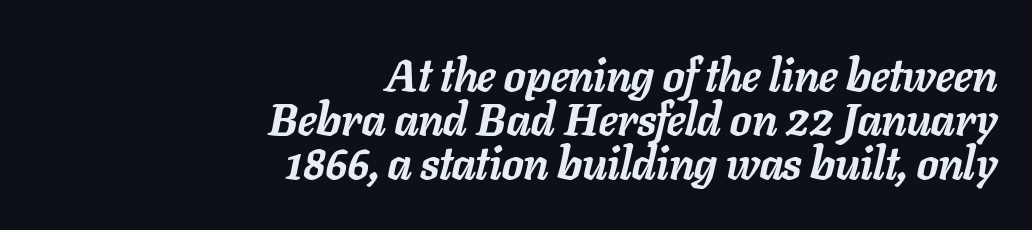
Q: Is the text bold? A: Yes.
Q: Is the text italic (slanted)? A: Yes, it leans right by about 11 degrees.
Q: Is the text underlined? A: No.
Q: How is the paragraph aligned? A: Right-aligned.
Q: Is the spacing between letters normal or unusually wide? A: Normal.
Q: Is the spacing between lines tight, normal or loose? A: Tight.
Q: Width (condensed, normal, or wide)? A: Normal.
Q: Stroke contrast? A: Low.
Q: x-height? A: Medium.
Q: Monospaced? A: No.
